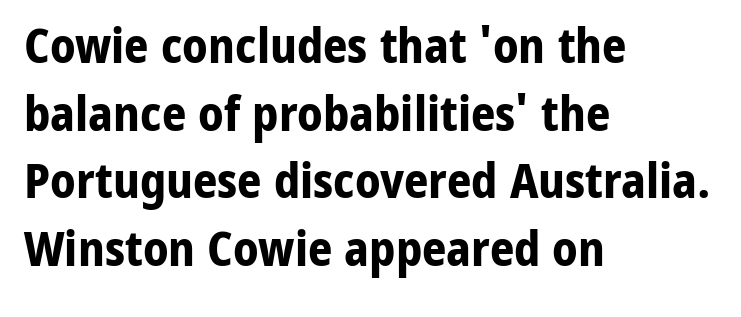
Q: Is the text bold? A: Yes.
Q: Is the text italic (slanted)? A: No, it is upright.
Q: Is the typeface a serif or a sans-serif typeface? A: Sans-serif.
Q: Is the text underlined? A: No.
Q: How is the paragraph aligned? A: Left-aligned.
Q: Is the spacing between letters normal or unusually wide? A: Normal.
Q: Is the spacing between lines tight, normal or loose? A: Normal.
Q: Width (condensed, normal, or wide)? A: Normal.
Q: Stroke contrast? A: Low.
Q: x-height? A: Medium.
Q: Monospaced? A: No.
